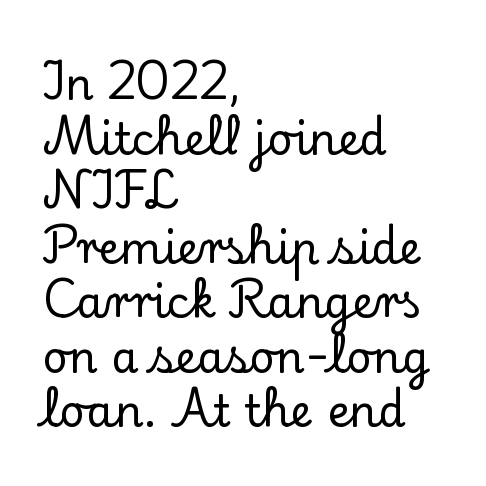
The lines in this sample share a left origin and differ only in where they stop. The foot of each line stays bare and open. Letterform terminals end in serifs throughout the passage. Between one letter and the next there's only the usual sliver of space. The letters advance in unequal steps, a hallmark of proportional type. Nope, not italic — everything's standing straight.
